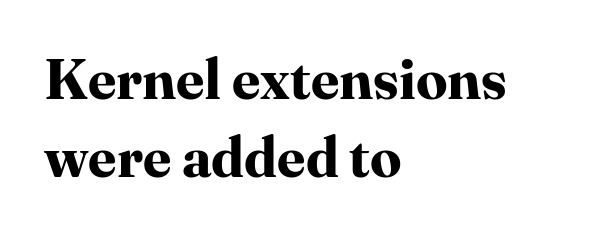
Characters follow at the spacing the type designer built in. Layout note: lines flush left. The zone under the glyphs is completely vacant. Varying glyph widths throughout — classic text-font behaviour. The axis of the letterforms is exactly vertical. Every letter is thick-stroked: bold, no question.
